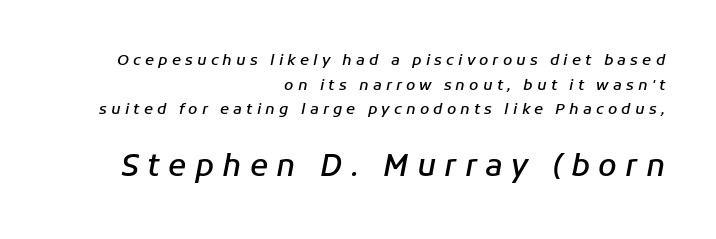
Unmarked baselines from the first word to the last. Typesetter's note: demi weight, one step under bold. Normally led — the rows are evenly, conventionally spaced. Yep, that's italic — everything's leaning.
